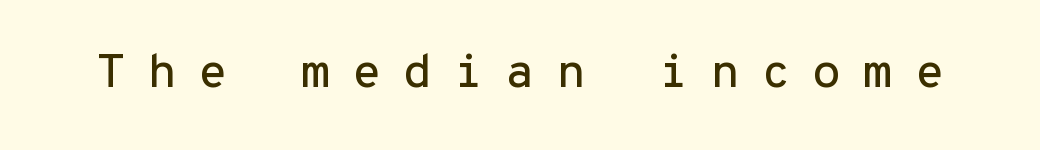
Q: Is the text italic (slanted)? A: No, it is upright.
Q: Is the typeface a serif or a sans-serif typeface? A: Sans-serif.
Q: Is the text underlined? A: No.
Q: Is the spacing between letters normal or unusually wide? A: Unusually wide.
Q: Width (condensed, normal, or wide)? A: Normal.
Q: Stroke contrast? A: Low.
Q: x-height? A: Medium.
Q: Monospaced? A: Yes.
